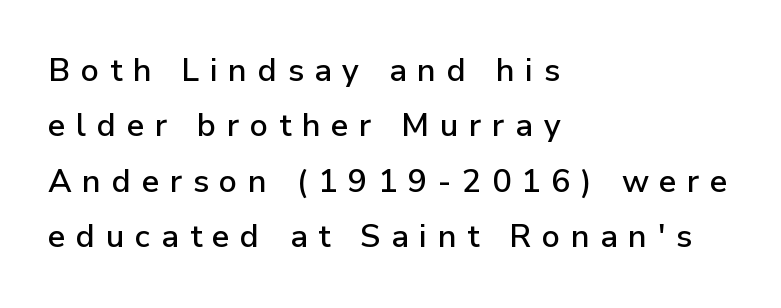
{"serif": "no", "italic": "no", "width": "normal", "stroke_contrast": "low", "x_height": "medium", "monospaced": "no", "underline": "no", "align": "left", "line_spacing_ratio": 1.73, "letter_spacing": "wide", "letter_spacing_em": 0.33, "glyph_px": 32}
